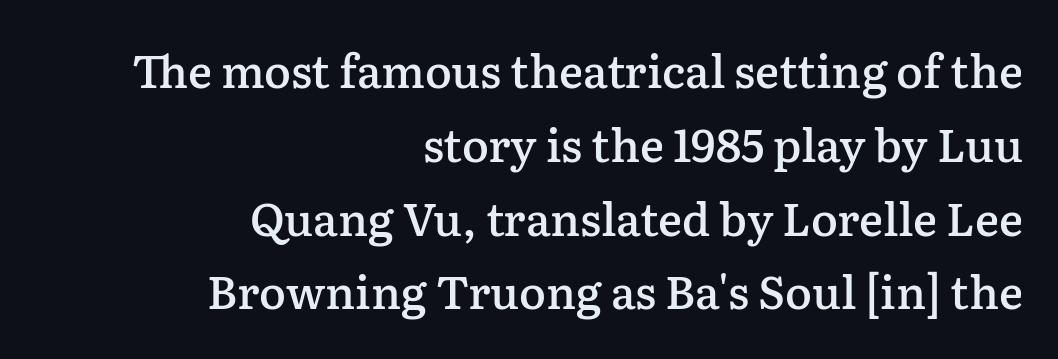
Q: Is the text bold? A: Semi-bold.
Q: Is the text italic (slanted)? A: No, it is upright.
Q: Is the typeface a serif or a sans-serif typeface? A: Serif.
Q: Is the text underlined? A: No.
Q: How is the paragraph aligned? A: Right-aligned.
Q: Is the spacing between letters normal or unusually wide? A: Normal.
Q: Is the spacing between lines tight, normal or loose? A: Normal.
Q: Width (condensed, normal, or wide)? A: Normal.
Q: Stroke contrast? A: Low.
Q: x-height? A: Medium.
Q: Monospaced? A: No.
